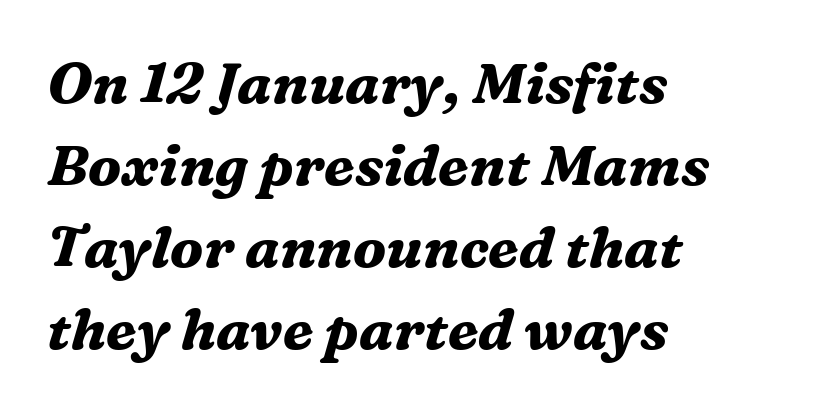
Q: Is the text bold? A: Yes.
Q: Is the text italic (slanted)? A: Yes, it leans right by about 16 degrees.
Q: Is the typeface a serif or a sans-serif typeface? A: Serif.
Q: Is the text underlined? A: No.
Q: How is the paragraph aligned? A: Left-aligned.
Q: Is the spacing between letters normal or unusually wide? A: Normal.
Q: Is the spacing between lines tight, normal or loose? A: Normal.
Q: Width (condensed, normal, or wide)? A: Normal.
Q: Stroke contrast? A: Medium.
Q: x-height? A: Medium.
Q: Monospaced? A: No.
